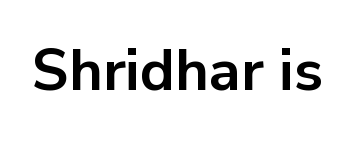
The image shows 58 px bold sans-serif type, upright; set normal letter spacing, not underlined; low stroke contrast and a medium x-height.
